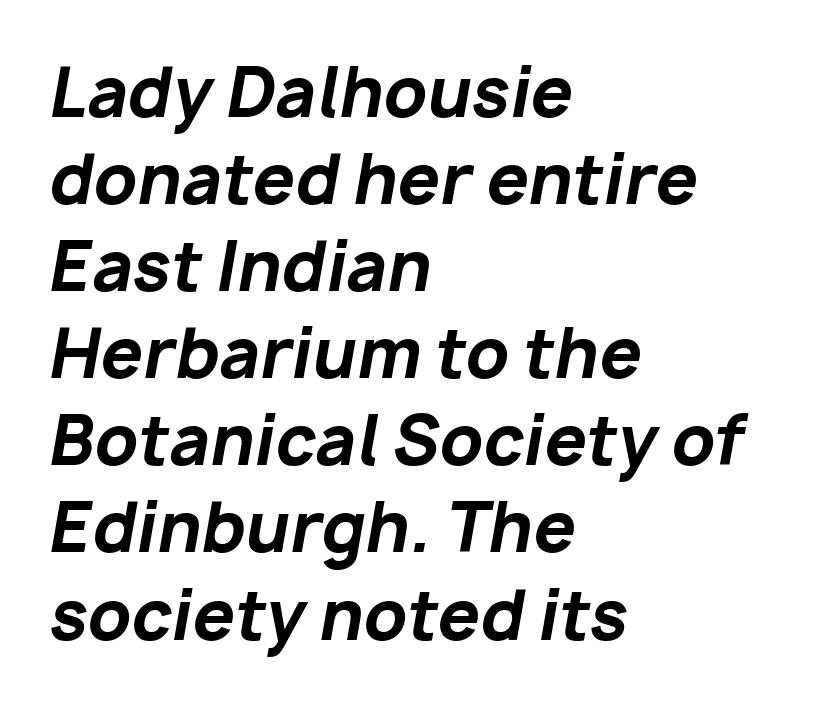
{"italic": "yes", "lean": "right", "slant_degrees": 10, "bold": "yes", "weight": "bold", "width": "normal", "stroke_contrast": "low", "x_height": "medium", "monospaced": "no", "underline": "no", "align": "left", "line_spacing": "normal", "line_spacing_ratio": 1.3, "letter_spacing": "normal", "letter_spacing_em": 0.0, "glyph_px": 67}
